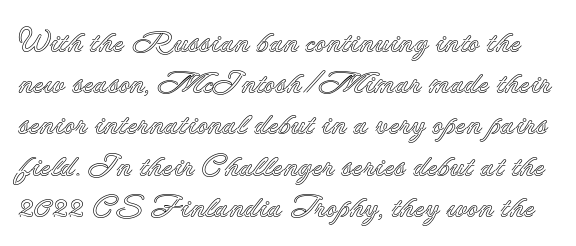
Q: Is the text italic (slanted)? A: Yes.
Q: Is the text underlined? A: No.
Q: Is the spacing between letters normal or unusually wide? A: Normal.
Q: Is the spacing between lines tight, normal or loose? A: Normal.
Q: Width (condensed, normal, or wide)? A: Normal.
Q: x-height? A: Small.
Q: Monospaced? A: No.
